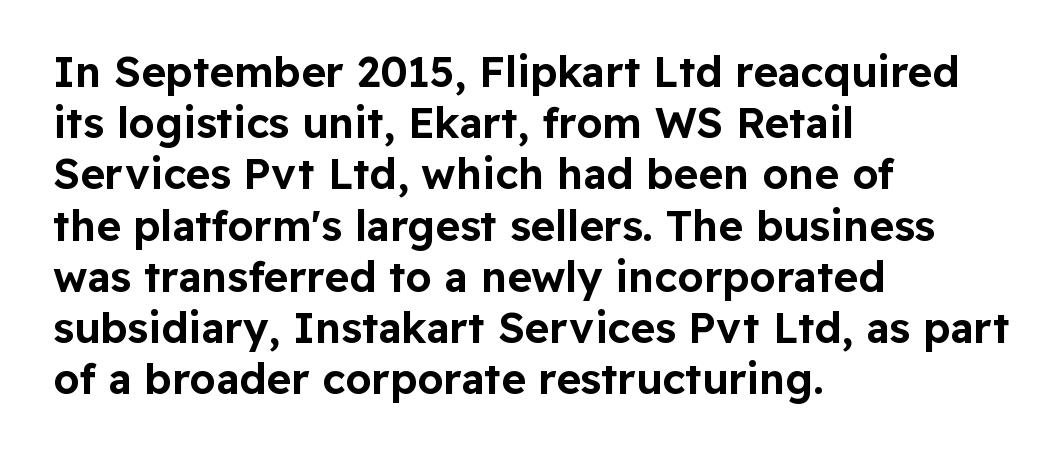
{"serif": "no", "italic": "no", "width": "normal", "stroke_contrast": "low", "x_height": "medium", "monospaced": "no", "underline": "no", "align": "left", "line_spacing_ratio": 1.22, "letter_spacing": "normal", "letter_spacing_em": 0.0, "glyph_px": 42}
